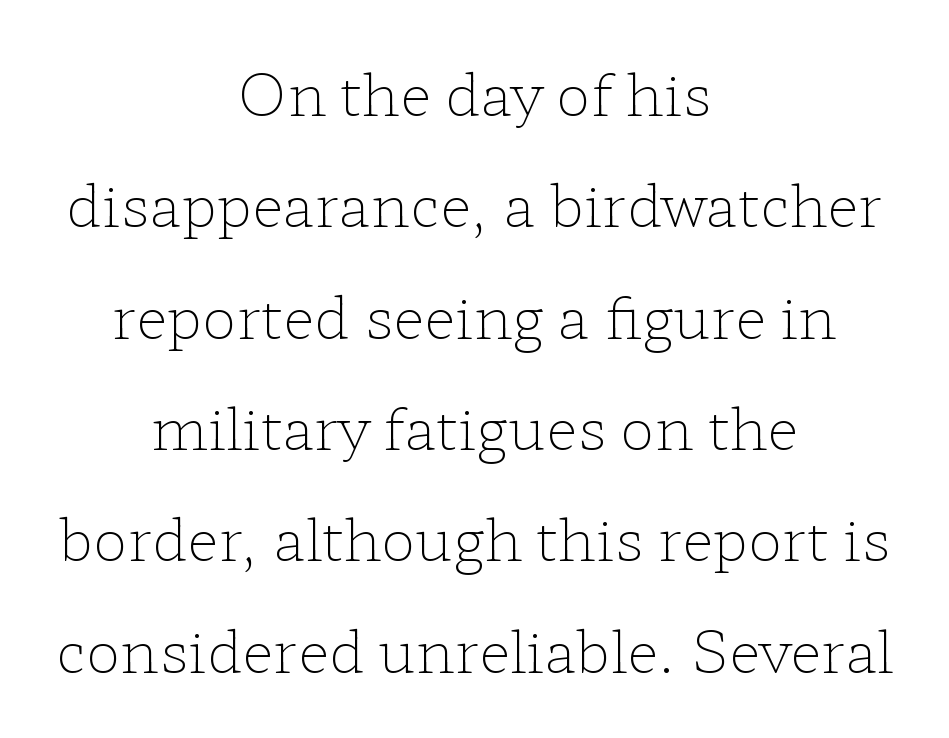
{"serif": "yes", "italic": "no", "bold": "no", "weight": "light", "width": "wide", "stroke_contrast": "low", "x_height": "medium", "monospaced": "no", "underline": "no", "align": "center", "line_spacing": "loose", "line_spacing_ratio": 1.92, "letter_spacing": "normal", "letter_spacing_em": 0.0, "glyph_px": 58}
